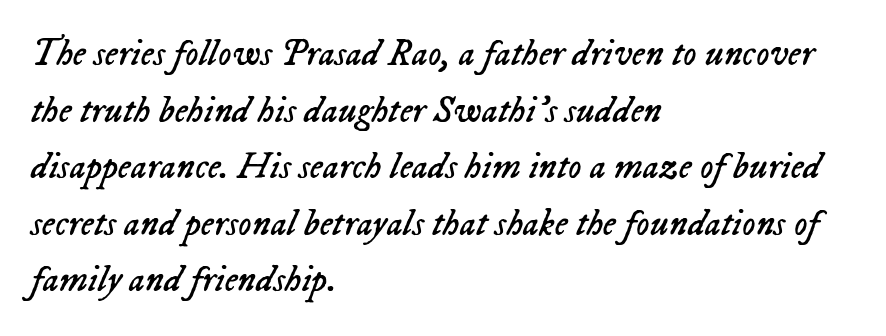
Q: Is the text bold? A: No.
Q: Is the text italic (slanted)? A: Yes, it leans right by about 23 degrees.
Q: Is the text underlined? A: No.
Q: How is the paragraph aligned? A: Left-aligned.
Q: Is the spacing between letters normal or unusually wide? A: Normal.
Q: Is the spacing between lines tight, normal or loose? A: Normal.
Q: Width (condensed, normal, or wide)? A: Normal.
Q: Stroke contrast? A: Low.
Q: x-height? A: Medium.
Q: Monospaced? A: No.
